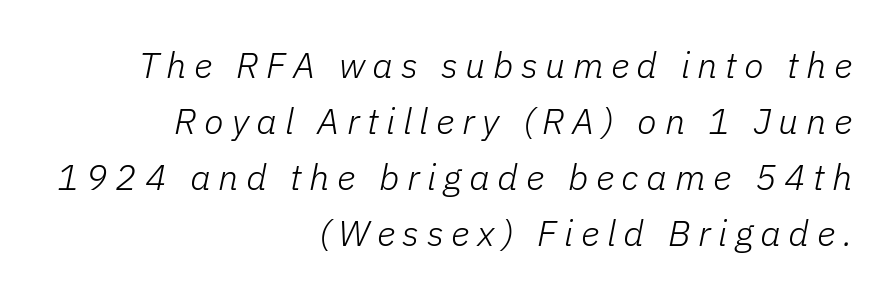
Q: Is the text bold? A: No.
Q: Is the text italic (slanted)? A: Yes, it leans right by about 11 degrees.
Q: Is the text underlined? A: No.
Q: How is the paragraph aligned? A: Right-aligned.
Q: Is the spacing between letters normal or unusually wide? A: Unusually wide.
Q: Is the spacing between lines tight, normal or loose? A: Normal.
Q: Width (condensed, normal, or wide)? A: Normal.
Q: Stroke contrast? A: Low.
Q: x-height? A: Medium.
Q: Monospaced? A: No.
